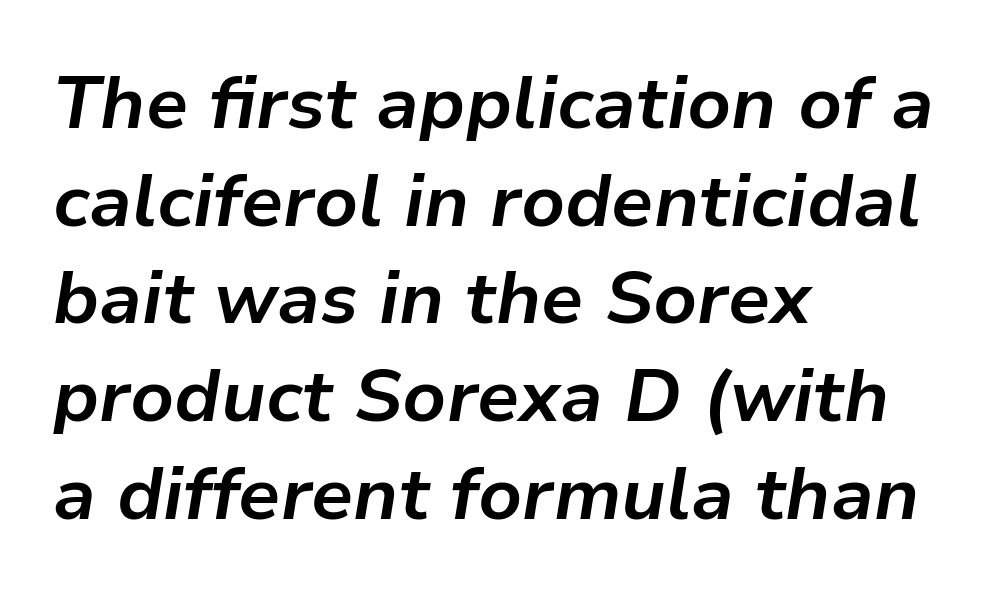
The image shows 74 px bold type, italic (leaning right); set left-aligned, normal line spacing (1.32x), normal letter spacing, not underlined; low stroke contrast and a medium x-height.
